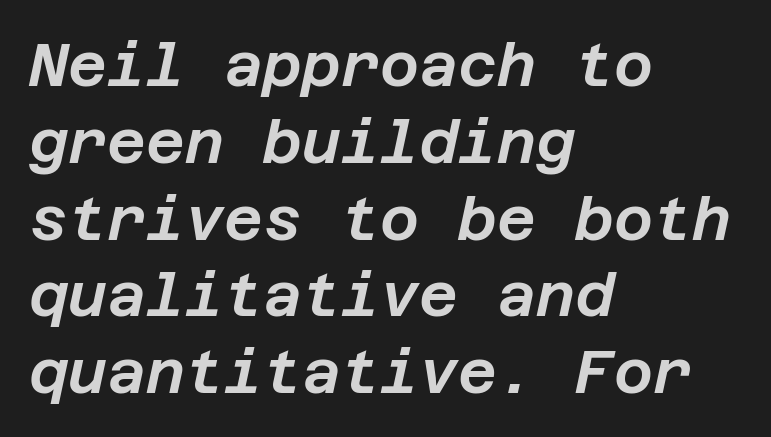
Q: Is the text italic (slanted)? A: Yes, it leans right by about 12 degrees.
Q: Is the text underlined? A: No.
Q: How is the paragraph aligned? A: Left-aligned.
Q: Is the spacing between letters normal or unusually wide? A: Normal.
Q: Is the spacing between lines tight, normal or loose? A: Normal.
Q: Width (condensed, normal, or wide)? A: Normal.
Q: Stroke contrast? A: Low.
Q: x-height? A: Large.
